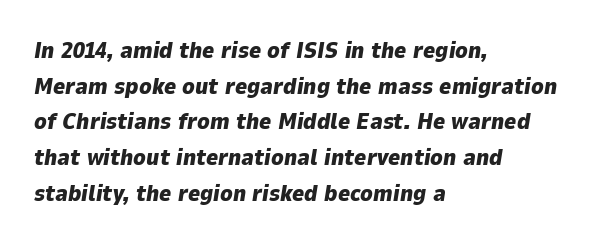
{"italic": "yes", "lean": "right", "slant_degrees": 9, "bold": "yes", "underline": "no", "align": "left", "line_spacing": "normal", "line_spacing_ratio": 1.55, "letter_spacing": "normal", "letter_spacing_em": 0.0, "glyph_px": 23}
